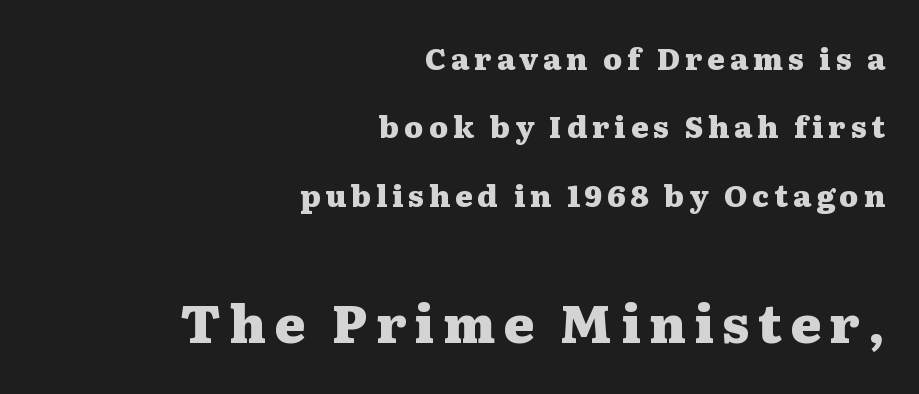
Q: Is the text bold? A: Yes.
Q: Is the text italic (slanted)? A: No, it is upright.
Q: Is the typeface a serif or a sans-serif typeface? A: Serif.
Q: Is the text underlined? A: No.
Q: How is the paragraph aligned? A: Right-aligned.
Q: Is the spacing between lines tight, normal or loose? A: Loose.
Q: Which block of text is set in a larger size, the first (top) or the second (bottom)? A: The second (bottom) one.
Q: Width (condensed, normal, or wide)? A: Wide.
Q: Stroke contrast? A: Medium.
Q: x-height? A: Medium.
Q: Monospaced? A: No.
